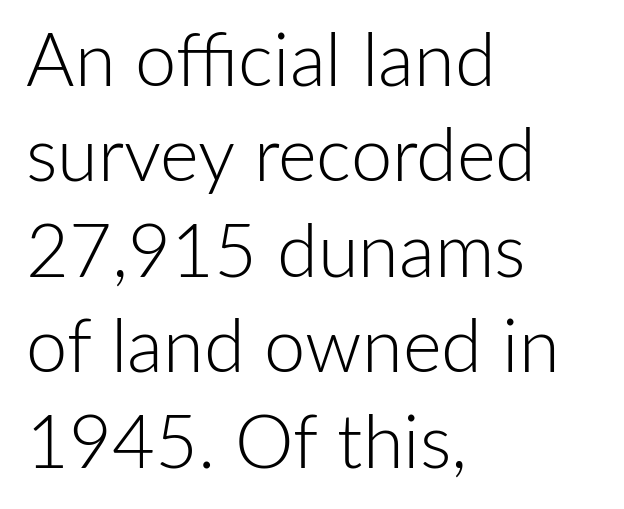
The image shows 74 px light sans-serif type, upright; set left-aligned, normal line spacing (1.29x), normal letter spacing, not underlined; low stroke contrast and a medium x-height.
